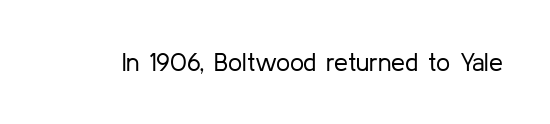
The image shows 25 px text type, upright; set normal letter spacing, not underlined.
